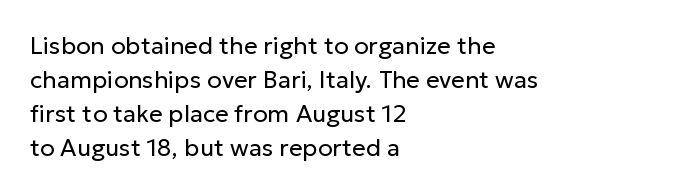
Q: Is the text bold? A: No.
Q: Is the text italic (slanted)? A: No, it is upright.
Q: Is the text underlined? A: No.
Q: How is the paragraph aligned? A: Left-aligned.
Q: Is the spacing between letters normal or unusually wide? A: Normal.
Q: Is the spacing between lines tight, normal or loose? A: Normal.
